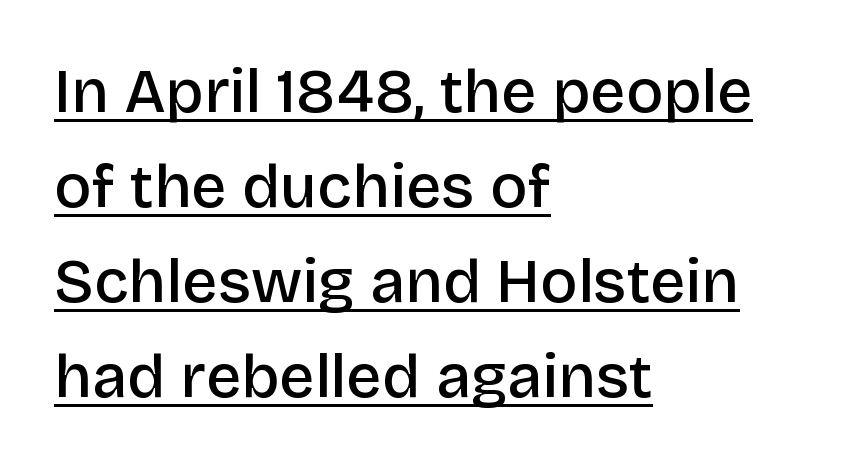
Designer's note — italics off, roman on. The font is running at a semibold setting, under full bold. The lines are quadded left. Unlike a traditional serif, this face leaves its strokes unadorned. Varying glyph widths throughout — classic text-font behaviour. Line spacing here is normal.
